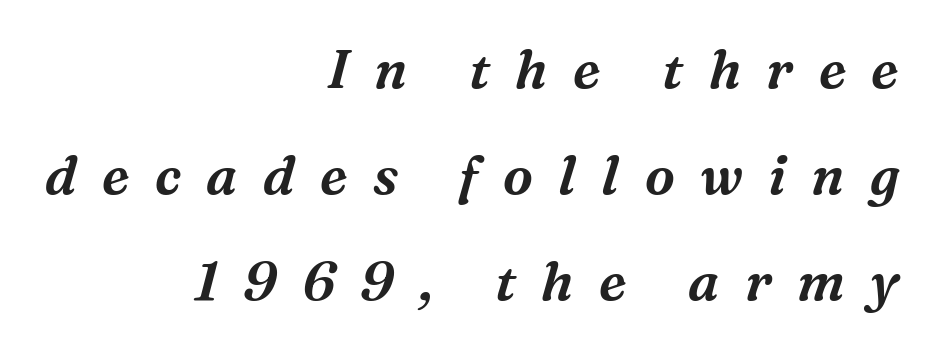
Unlike a clean sans, this face finishes its strokes with serifs. Looking at the ascenders, they clearly lean. Only glyphs here, with clear space below each row. Does the copy run flush right? Yes — the right margin is perfectly even. Leading: increased.
